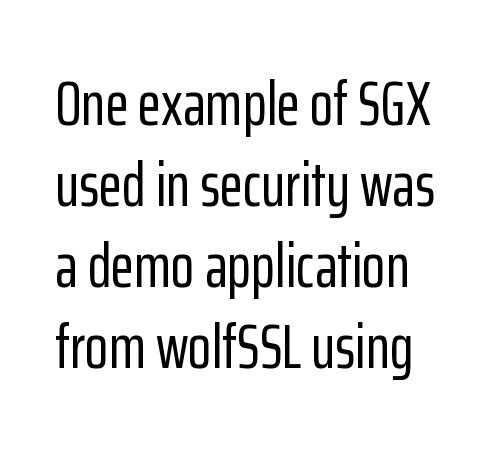
{"serif": "no", "italic": "no", "width": "condensed", "stroke_contrast": "low", "x_height": "medium", "monospaced": "no", "underline": "no", "line_spacing": "normal", "line_spacing_ratio": 1.33, "letter_spacing": "normal", "letter_spacing_em": 0.0, "glyph_px": 61}
